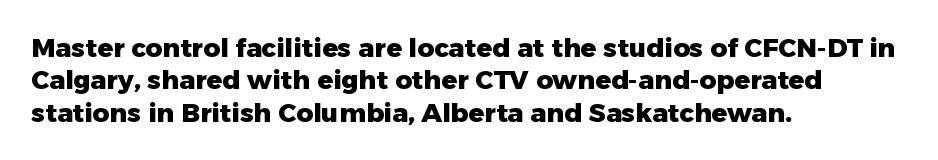
Q: Is the text bold? A: Yes.
Q: Is the text italic (slanted)? A: No, it is upright.
Q: Is the text underlined? A: No.
Q: How is the paragraph aligned? A: Left-aligned.
Q: Is the spacing between letters normal or unusually wide? A: Normal.
Q: Is the spacing between lines tight, normal or loose? A: Normal.
